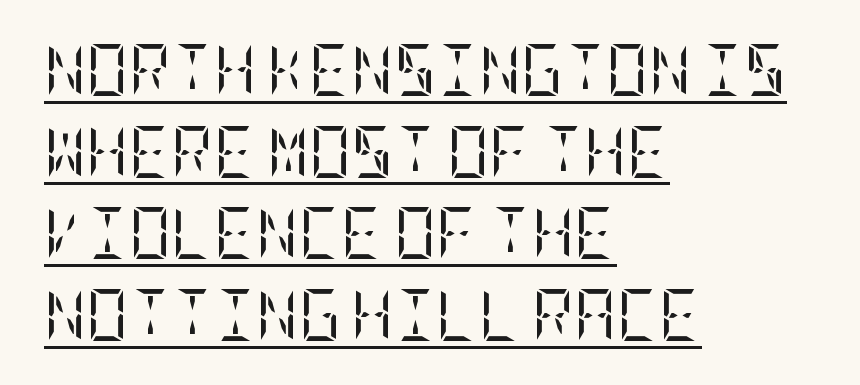
{"serif": "yes", "italic": "no", "bold": "no", "weight": "regular", "width": "condensed", "stroke_contrast": "low", "x_height": "large", "underline": "yes", "align": "left", "line_spacing": "normal", "line_spacing_ratio": 1.57, "letter_spacing": "normal", "letter_spacing_em": 0.0, "glyph_px": 52}
